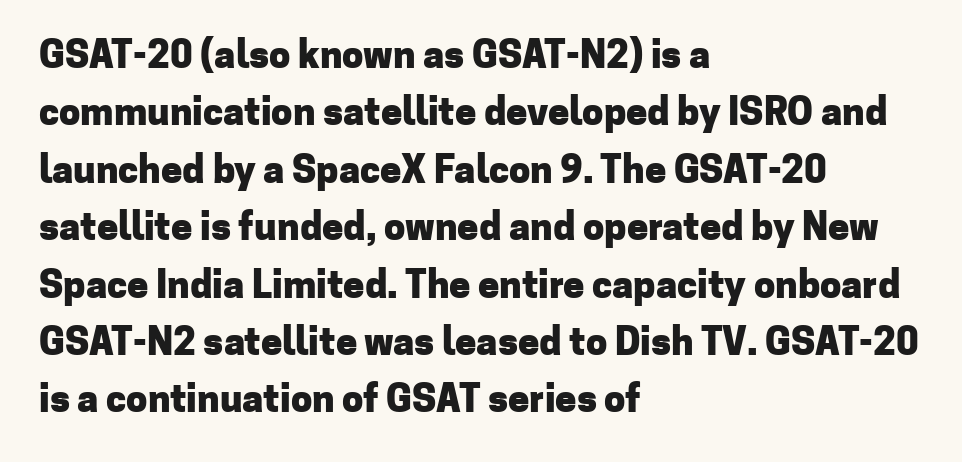
Q: Is the text bold? A: Yes.
Q: Is the text italic (slanted)? A: No, it is upright.
Q: Is the typeface a serif or a sans-serif typeface? A: Sans-serif.
Q: Is the text underlined? A: No.
Q: How is the paragraph aligned? A: Left-aligned.
Q: Is the spacing between letters normal or unusually wide? A: Normal.
Q: Is the spacing between lines tight, normal or loose? A: Normal.
Q: Width (condensed, normal, or wide)? A: Normal.
Q: Stroke contrast? A: Low.
Q: x-height? A: Medium.
Q: Monospaced? A: No.
